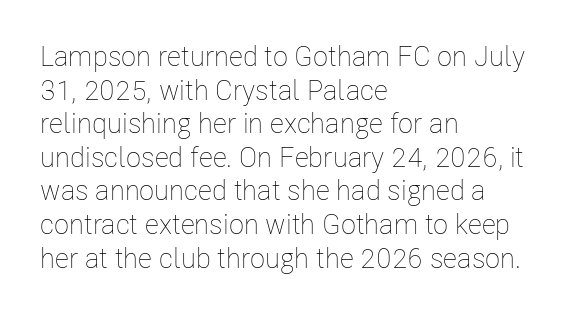
{"italic": "no", "bold": "no", "weight": "thin", "width": "condensed", "stroke_contrast": "low", "x_height": "medium", "monospaced": "no", "underline": "no", "align": "left", "line_spacing_ratio": 1.2, "letter_spacing": "normal", "letter_spacing_em": 0.0, "glyph_px": 28}
